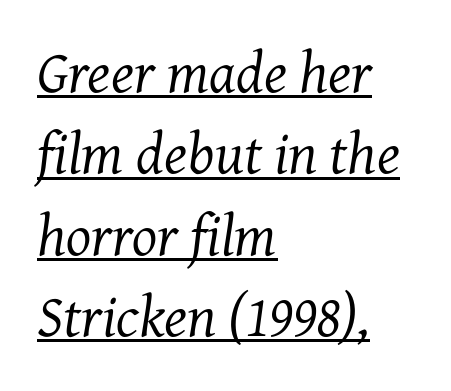
Is this a heavy cut? Hardly; it is regular or lighter. A typesetter would call this leading conventional body-copy spacing. The face used here is seriffed, in the tradition of book romans. Beneath each row of characters lies a ruled line. The whole block is typeset with a tilt.
